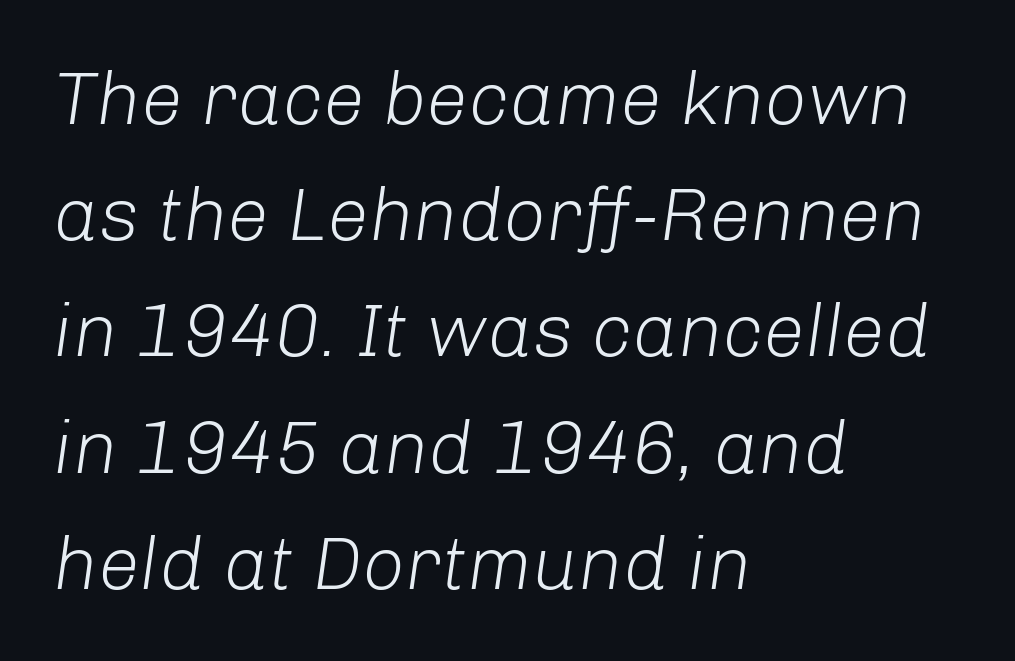
These lines stack with their left ends in a neat column. No extra tracking has been applied to these lines. Is this a fixed-width face? No — the glyphs have proportional, varying widths. Each new line begins a customary step beneath the previous one.
